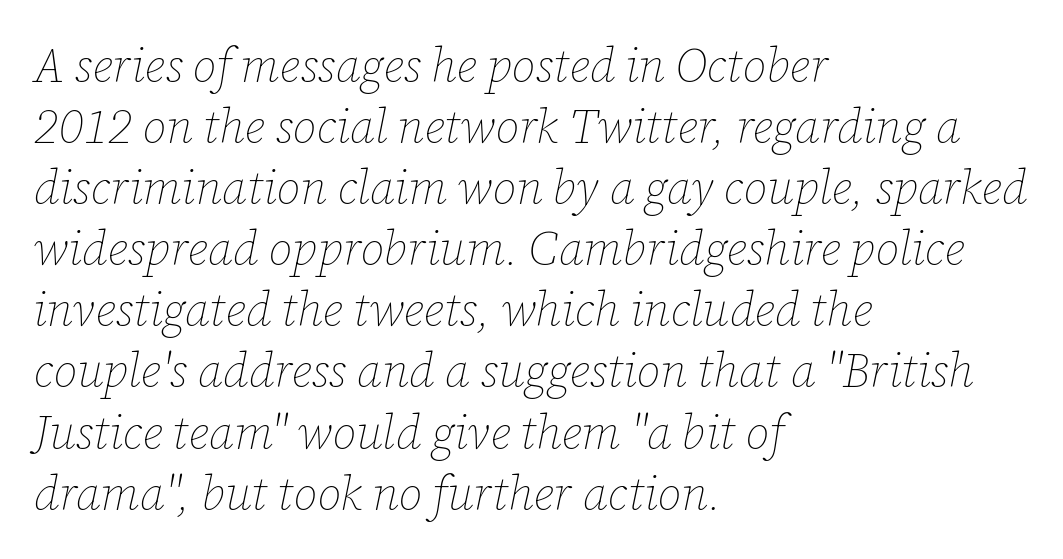
{"italic": "yes", "lean": "right", "slant_degrees": 12, "bold": "no", "weight": "thin", "width": "normal", "stroke_contrast": "low", "x_height": "medium", "monospaced": "no", "underline": "no", "align": "left", "line_spacing": "normal", "line_spacing_ratio": 1.3, "letter_spacing": "normal", "letter_spacing_em": 0.0, "glyph_px": 47}
